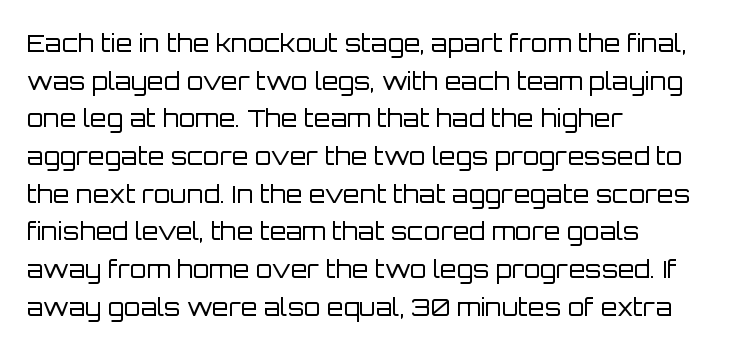
{"italic": "no", "bold": "no", "underline": "no", "align": "left", "line_spacing": "normal", "line_spacing_ratio": 1.57, "letter_spacing": "normal", "letter_spacing_em": 0.0, "glyph_px": 24}
